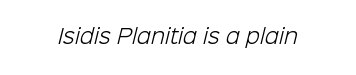
{"bold": "no", "underline": "no", "letter_spacing": "normal", "letter_spacing_em": 0.0, "glyph_px": 20}
